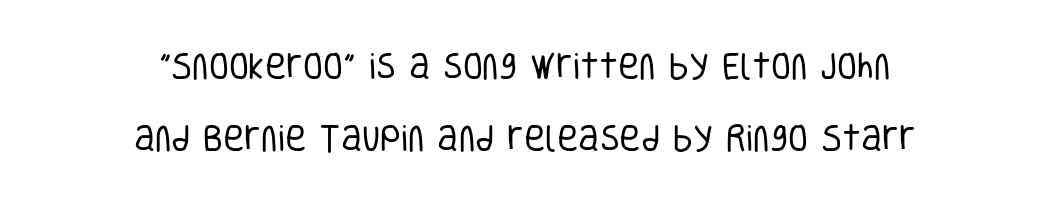
{"serif": "no", "italic": "no", "bold": "no", "weight": "regular", "width": "condensed", "stroke_contrast": "low", "x_height": "large", "monospaced": "no", "underline": "no", "align": "center", "line_spacing": "loose", "line_spacing_ratio": 2.48, "letter_spacing": "normal", "letter_spacing_em": 0.0, "glyph_px": 29}
